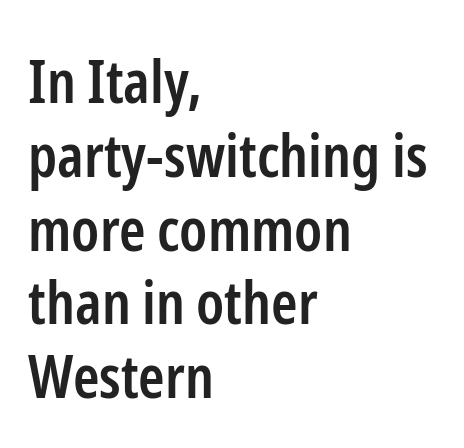
I'd call this a sans setting — the letters go barefoot. Each line starts at the same left margin while the right side varies. The passage shown has conventional tracking throughout. The words here are not underlined.
